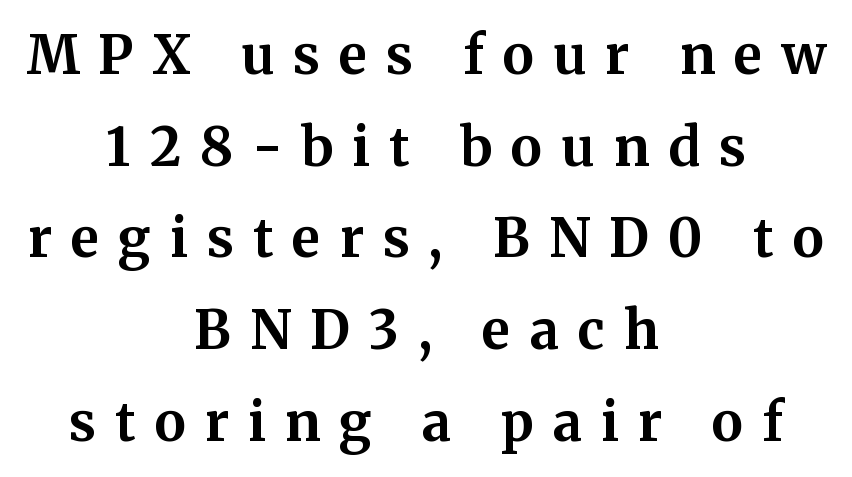
Q: Is the text bold? A: Yes.
Q: Is the text italic (slanted)? A: No, it is upright.
Q: Is the typeface a serif or a sans-serif typeface? A: Serif.
Q: Is the text underlined? A: No.
Q: How is the paragraph aligned? A: Centered.
Q: Is the spacing between letters normal or unusually wide? A: Unusually wide.
Q: Width (condensed, normal, or wide)? A: Normal.
Q: Stroke contrast? A: Medium.
Q: x-height? A: Medium.
Q: Monospaced? A: No.
